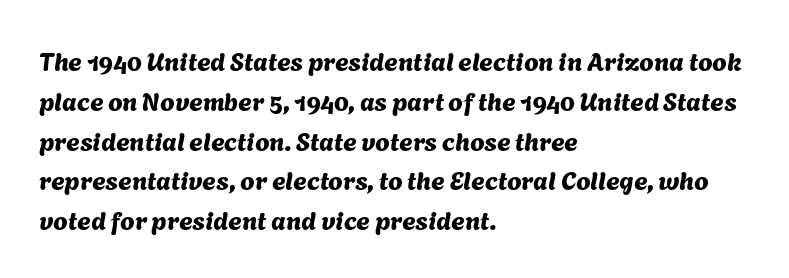
Q: Is the text underlined? A: No.
Q: How is the paragraph aligned? A: Left-aligned.
Q: Is the spacing between letters normal or unusually wide? A: Normal.
Q: Is the spacing between lines tight, normal or loose? A: Normal.
